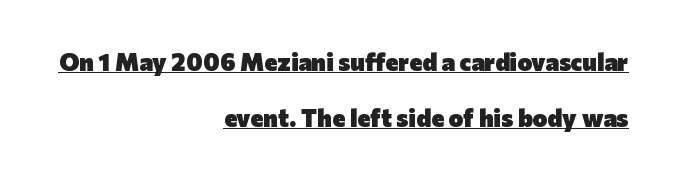
The image shows 25 px bold type, upright; set right-aligned, loose line spacing (2.25x), normal letter spacing, underlined.
